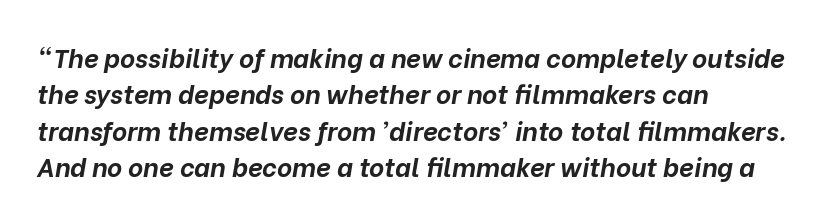
The image shows 26 px bold type, italic (leaning right); set left-aligned, normal line spacing (1.4x), normal letter spacing, not underlined.
